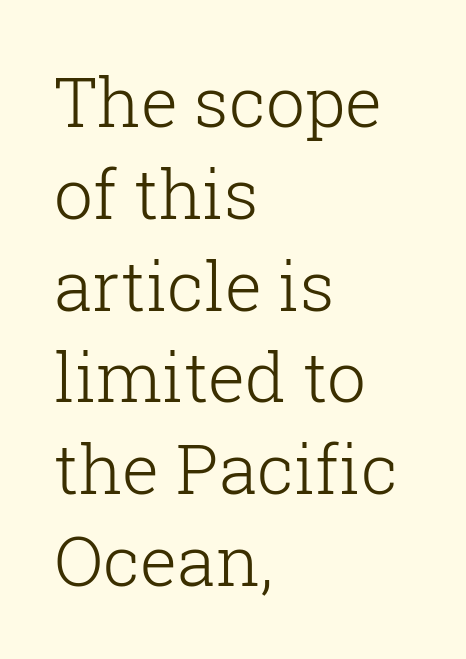
{"serif": "yes", "italic": "no", "bold": "no", "weight": "light", "width": "normal", "stroke_contrast": "low", "x_height": "medium", "monospaced": "no", "underline": "no", "align": "left", "line_spacing": "normal", "line_spacing_ratio": 1.33, "letter_spacing": "normal", "letter_spacing_em": 0.0, "glyph_px": 69}
